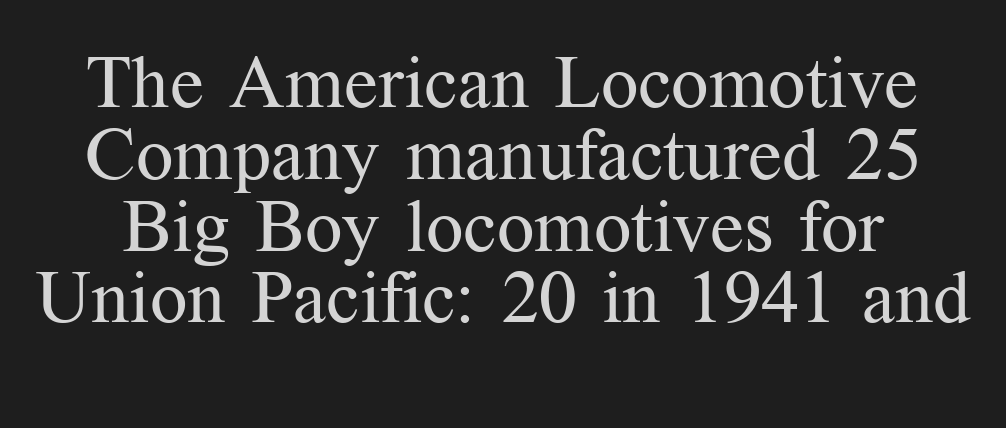
Q: Is the text bold? A: No.
Q: Is the text italic (slanted)? A: No, it is upright.
Q: Is the typeface a serif or a sans-serif typeface? A: Serif.
Q: Is the text underlined? A: No.
Q: Is the spacing between letters normal or unusually wide? A: Normal.
Q: Is the spacing between lines tight, normal or loose? A: Tight.
Q: Width (condensed, normal, or wide)? A: Normal.
Q: Stroke contrast? A: Medium.
Q: x-height? A: Medium.
Q: Monospaced? A: No.
